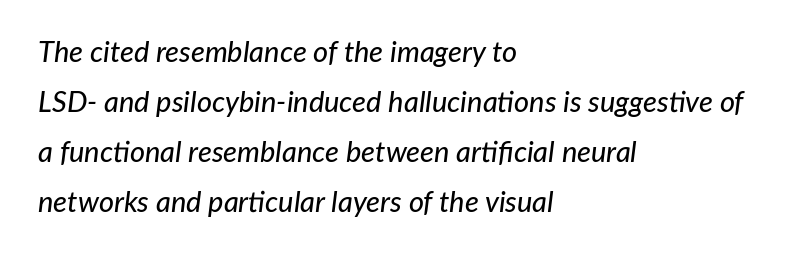
The image shows 29 px text type, italic (leaning right); set left-aligned, line spacing 1.72x, normal letter spacing, not underlined; low stroke contrast and a medium x-height.
